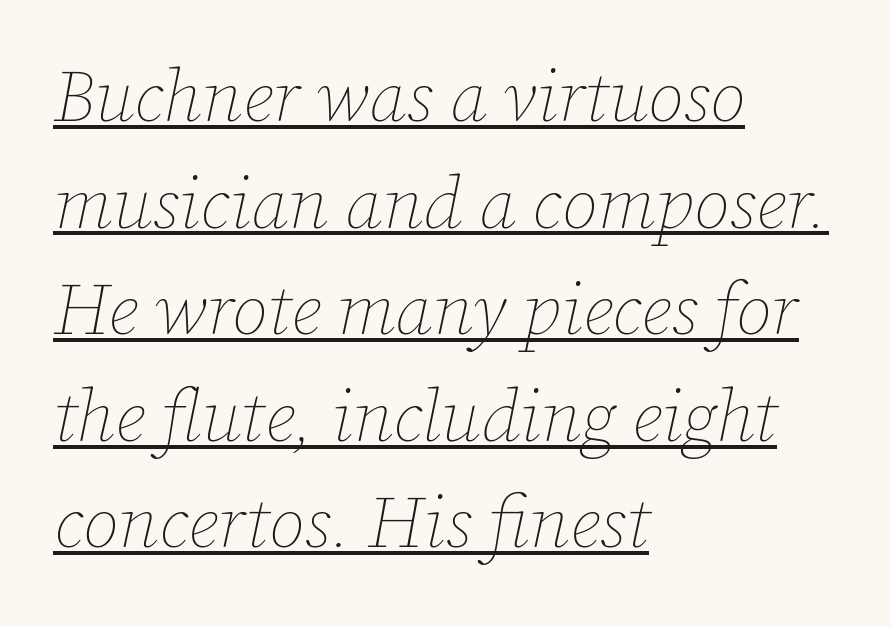
Q: Is the text bold? A: No.
Q: Is the text italic (slanted)? A: Yes, it leans right by about 12 degrees.
Q: Is the text underlined? A: Yes.
Q: How is the paragraph aligned? A: Left-aligned.
Q: Is the spacing between letters normal or unusually wide? A: Normal.
Q: Is the spacing between lines tight, normal or loose? A: Normal.
Q: Width (condensed, normal, or wide)? A: Normal.
Q: Stroke contrast? A: Low.
Q: x-height? A: Medium.
Q: Monospaced? A: No.
